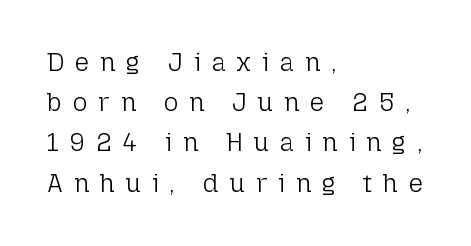
Q: Is the text bold? A: No.
Q: Is the text italic (slanted)? A: No, it is upright.
Q: Is the text underlined? A: No.
Q: How is the paragraph aligned? A: Left-aligned.
Q: Is the spacing between letters normal or unusually wide? A: Unusually wide.
Q: Is the spacing between lines tight, normal or loose? A: Normal.
